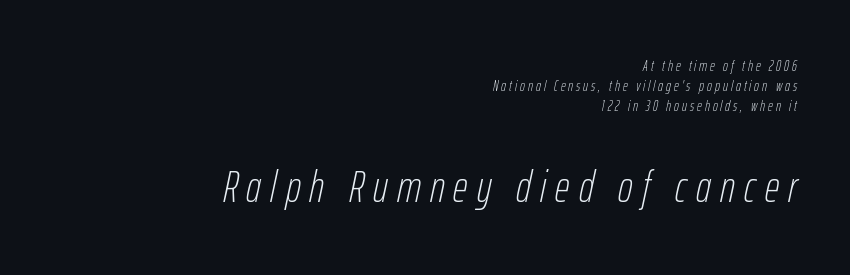
The designer gave the closing block more size than the opening block. Is this a fixed-width face? No — the glyphs have proportional, varying widths. Students, observe: this is what conventionally led text looks like. The typeface has the unassuming heft of standard copy or less. Honestly, there is no underline to notice here at all.
